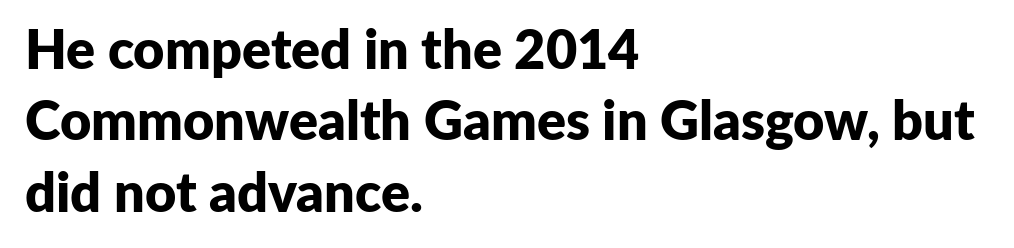
Emphasis by weight is at full strength: bold. The passage shown has conventional tracking throughout. You could not count columns in this text — the font is proportionally spaced. The rendering shows plain stroke endings on the letterforms — a sans-serif design. This rendering features lettering with no underline.
